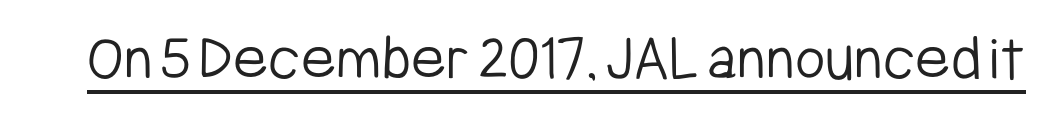
Q: Is the text bold? A: No.
Q: Is the text italic (slanted)? A: No, it is upright.
Q: Is the typeface a serif or a sans-serif typeface? A: Sans-serif.
Q: Is the text underlined? A: Yes.
Q: Is the spacing between letters normal or unusually wide? A: Normal.
Q: Width (condensed, normal, or wide)? A: Condensed.
Q: Stroke contrast? A: Low.
Q: x-height? A: Medium.
Q: Monospaced? A: No.
